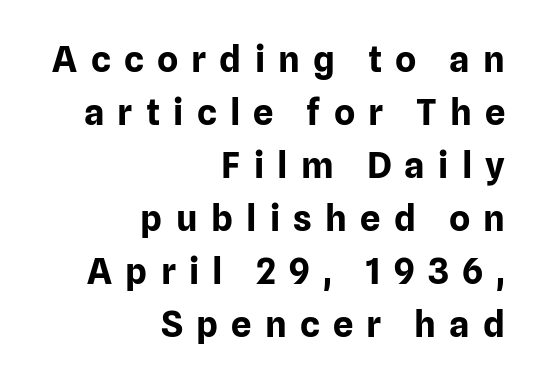
The image shows 36 px bold sans-serif type, upright; set right-aligned, normal line spacing (1.47x), unusually wide letter spacing (+0.37 em), not underlined; low stroke contrast and a medium x-height.
